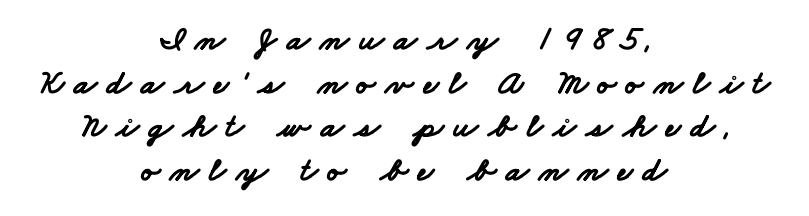
{"serif": "no", "bold": "yes", "weight": "bold", "width": "wide", "stroke_contrast": "low", "x_height": "small", "monospaced": "no", "underline": "no", "align": "center", "line_spacing": "normal", "line_spacing_ratio": 1.28, "letter_spacing": "wide", "letter_spacing_em": 0.29, "glyph_px": 34}
